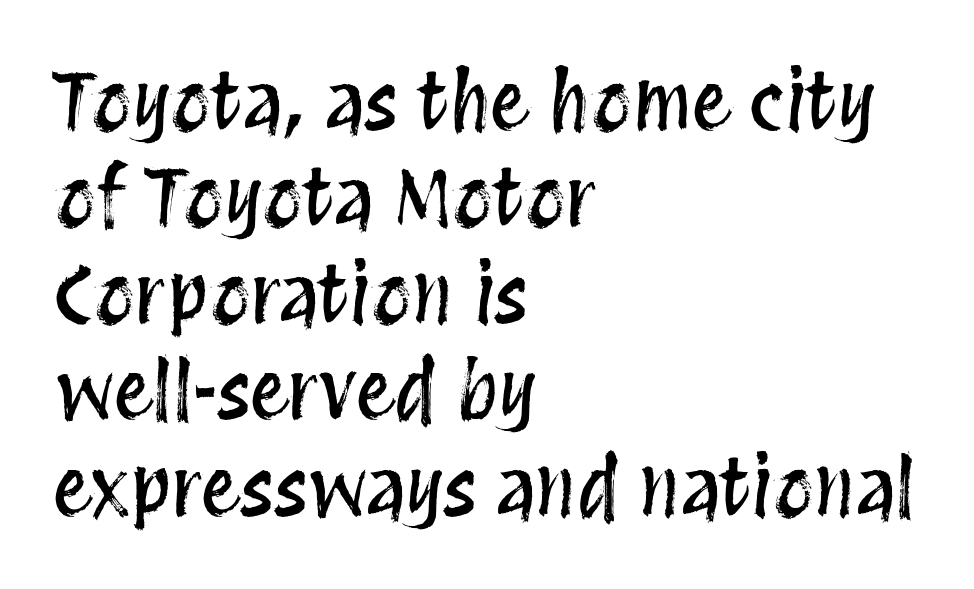
{"italic": "no", "width": "condensed", "stroke_contrast": "medium", "x_height": "large", "monospaced": "no", "underline": "no", "align": "left", "line_spacing_ratio": 1.22, "letter_spacing": "normal", "letter_spacing_em": 0.0, "glyph_px": 79}
